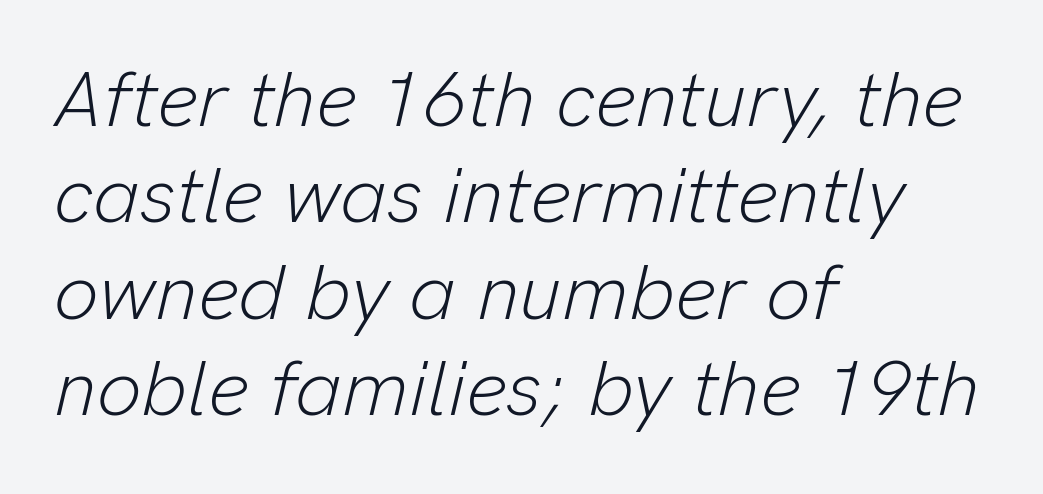
Q: Is the text bold? A: No.
Q: Is the text italic (slanted)? A: Yes, it leans right by about 13 degrees.
Q: Is the text underlined? A: No.
Q: How is the paragraph aligned? A: Left-aligned.
Q: Is the spacing between letters normal or unusually wide? A: Normal.
Q: Width (condensed, normal, or wide)? A: Normal.
Q: Stroke contrast? A: Low.
Q: x-height? A: Medium.
Q: Monospaced? A: No.
